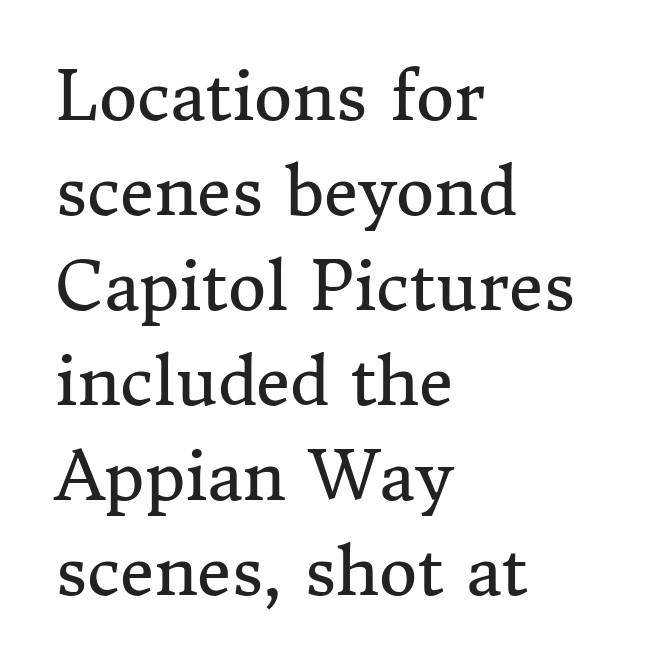
{"serif": "yes", "italic": "no", "bold": "no", "weight": "regular", "width": "normal", "stroke_contrast": "medium", "x_height": "medium", "monospaced": "no", "underline": "no", "align": "left", "line_spacing": "normal", "line_spacing_ratio": 1.44, "letter_spacing": "normal", "letter_spacing_em": 0.0, "glyph_px": 66}
